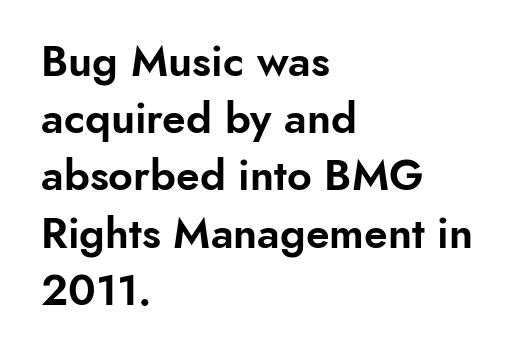
The image shows 43 px sans-serif type, upright; set left-aligned, normal line spacing (1.33x), normal letter spacing, not underlined; low stroke contrast and a small x-height.
